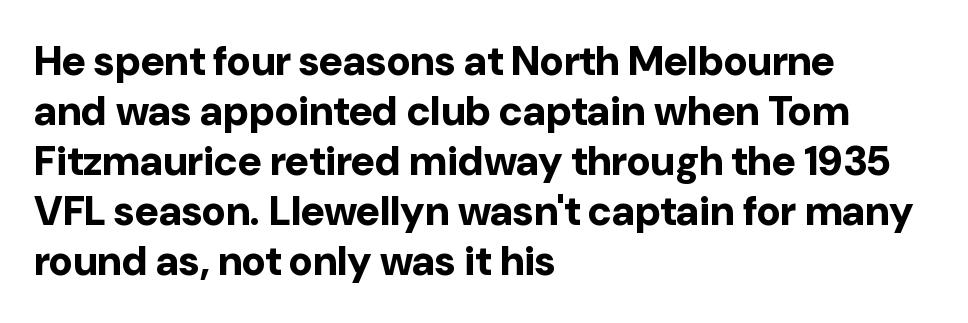
The image shows 41 px bold sans-serif type, upright; set left-aligned, line spacing 1.22x, normal letter spacing, not underlined; low stroke contrast and a medium x-height.
